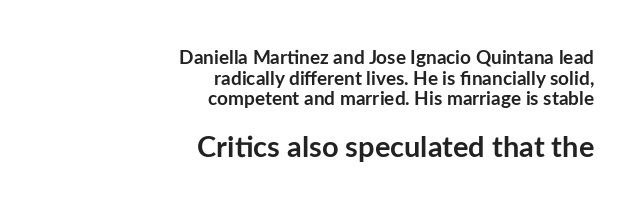
Q: Is the text bold? A: Yes.
Q: Is the text italic (slanted)? A: No, it is upright.
Q: Is the typeface a serif or a sans-serif typeface? A: Sans-serif.
Q: Is the text underlined? A: No.
Q: How is the paragraph aligned? A: Right-aligned.
Q: Is the spacing between letters normal or unusually wide? A: Normal.
Q: Is the spacing between lines tight, normal or loose? A: Tight.
Q: Which block of text is set in a larger size, the first (top) or the second (bottom)? A: The second (bottom) one.
Q: Width (condensed, normal, or wide)? A: Normal.
Q: Stroke contrast? A: Low.
Q: x-height? A: Medium.
Q: Monospaced? A: No.
